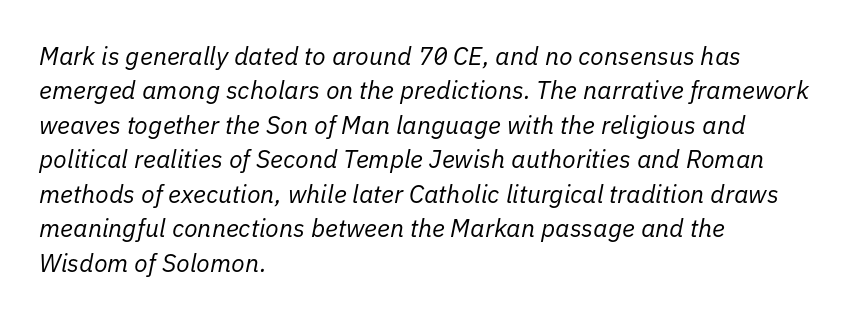
Q: Is the text bold? A: No.
Q: Is the text italic (slanted)? A: Yes, it leans right by about 11 degrees.
Q: Is the text underlined? A: No.
Q: How is the paragraph aligned? A: Left-aligned.
Q: Is the spacing between letters normal or unusually wide? A: Normal.
Q: Is the spacing between lines tight, normal or loose? A: Normal.
